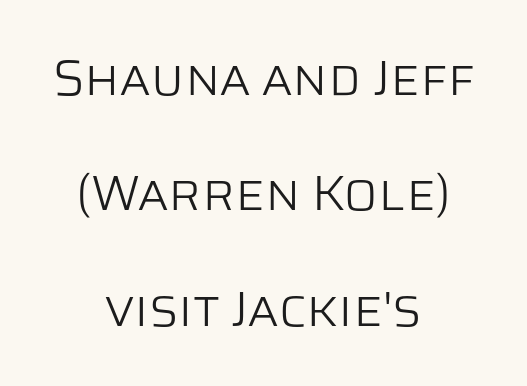
{"serif": "no", "italic": "no", "bold": "no", "weight": "light", "width": "normal", "stroke_contrast": "low", "x_height": "large", "monospaced": "no", "underline": "no", "align": "center", "line_spacing": "loose", "line_spacing_ratio": 2.31, "letter_spacing": "normal", "letter_spacing_em": 0.0, "glyph_px": 50}
